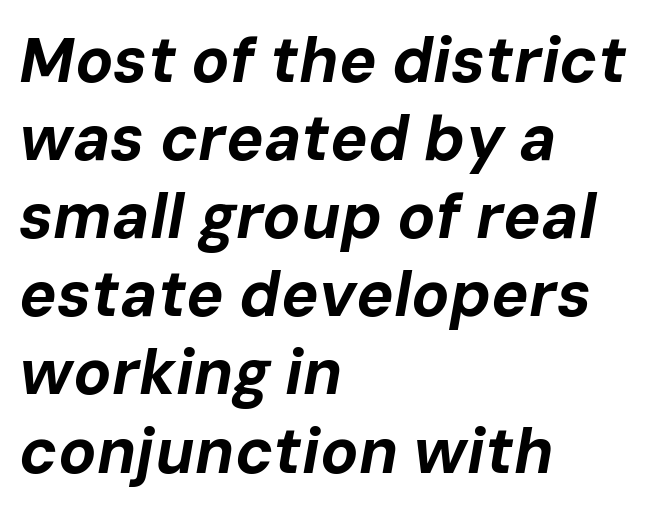
The image shows 63 px bold type, italic (leaning right); set left-aligned, line spacing 1.24x, normal letter spacing, not underlined; low stroke contrast and a medium x-height.
